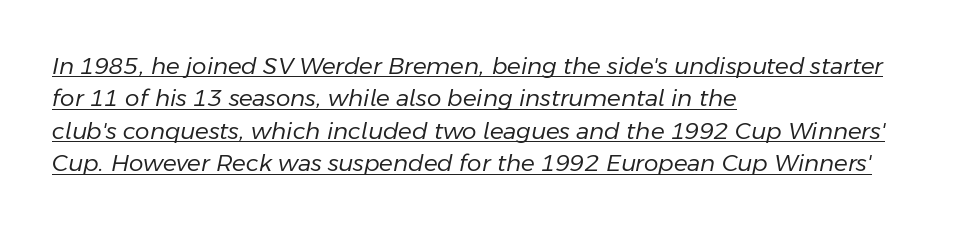
Q: Is the text bold? A: No.
Q: Is the text italic (slanted)? A: Yes, it leans right by about 11 degrees.
Q: Is the text underlined? A: Yes.
Q: How is the paragraph aligned? A: Left-aligned.
Q: Is the spacing between letters normal or unusually wide? A: Normal.
Q: Is the spacing between lines tight, normal or loose? A: Normal.
